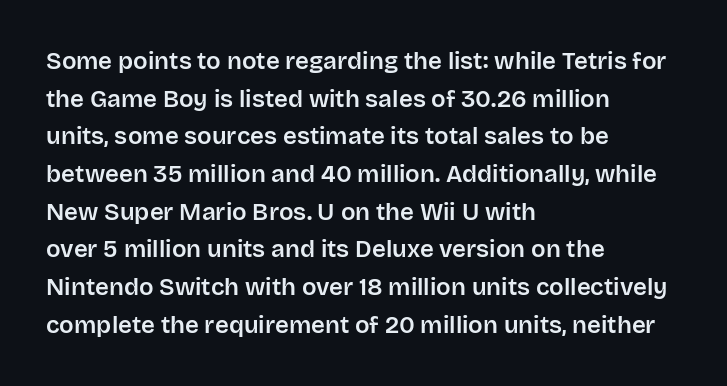
Students, observe: this is what conventionally led text looks like. When letters stand straight like this, we call the style roman or upright. Horizontally, the lines are justified to the leading edge only. The type is set solid horizontally, with unmodified tracking. The baseline area is clear.
